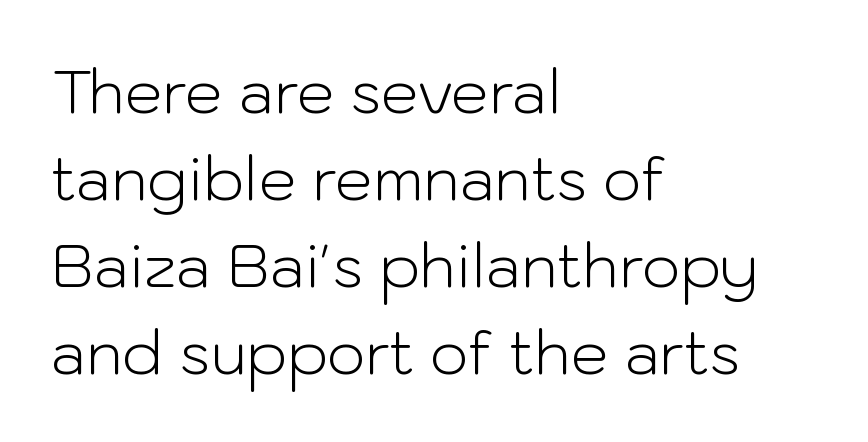
{"serif": "no", "italic": "no", "bold": "no", "weight": "light", "width": "normal", "stroke_contrast": "low", "x_height": "medium", "monospaced": "no", "underline": "no", "align": "left", "line_spacing": "normal", "line_spacing_ratio": 1.45, "letter_spacing": "normal", "letter_spacing_em": 0.0, "glyph_px": 60}
